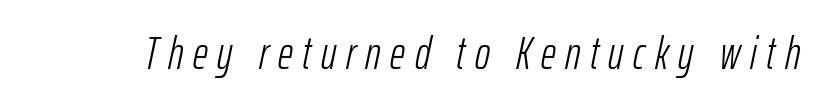
Beneath every word, the page is bare. Do the characters align in a grid? No, the font is proportional. In terms of letterspacing, this is a distinctly airy, spread setting. Letters have the restrained weight of plain body copy at most. It's the slanting kind of type.
